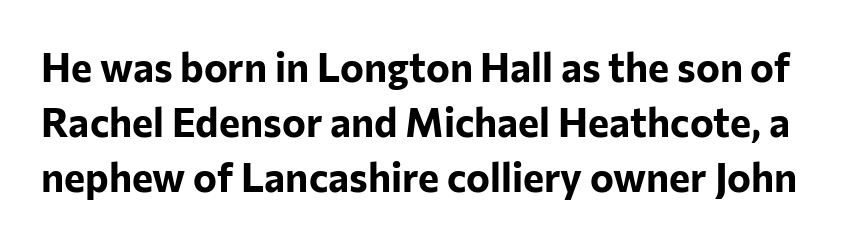
The image shows 40 px bold sans-serif type, upright; set normal line spacing (1.37x), normal letter spacing, not underlined; low stroke contrast and a medium x-height.
